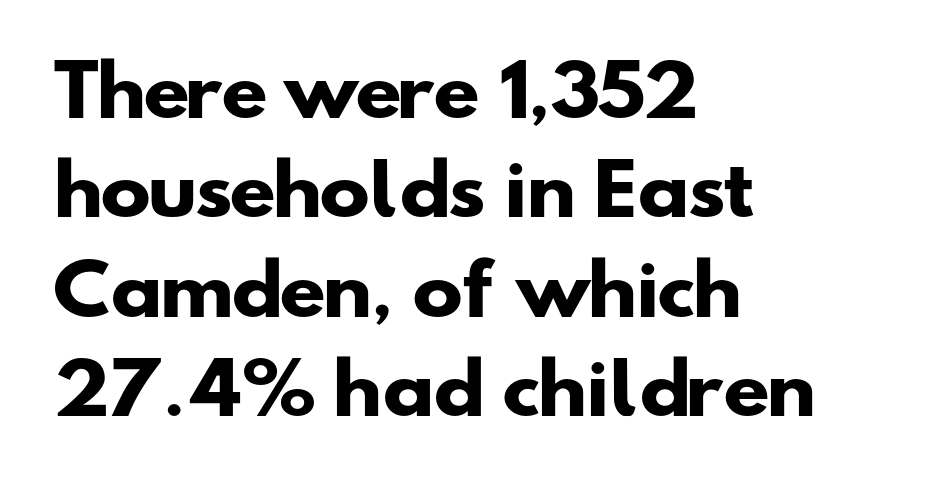
Heavy, bold letterforms. How would I describe the line gaps? Plain and ordinary. Line starts are locked; line ends wander. Students, note that the glyphs here touch the page at normal intervals. Note the varied advance widths — an 'i' is clearly narrower than an 'm'. Does the type have serifs? No, each stem ends abruptly.
